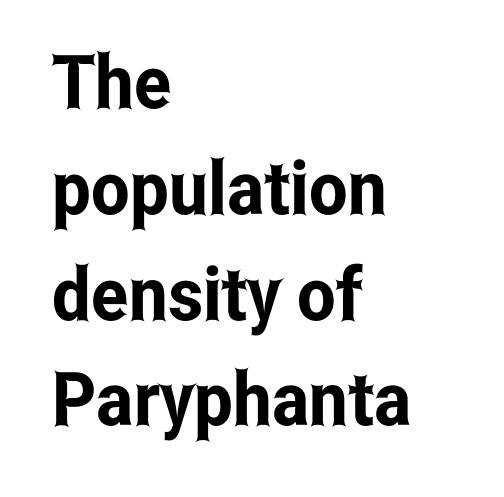
{"serif": "no", "italic": "no", "width": "condensed", "stroke_contrast": "low", "x_height": "medium", "monospaced": "no", "underline": "no", "align": "left", "line_spacing": "normal", "line_spacing_ratio": 1.43, "letter_spacing": "normal", "letter_spacing_em": 0.0, "glyph_px": 74}
